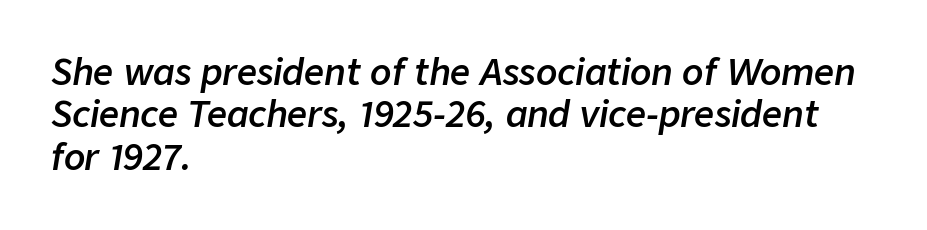
Between one letter and the next there's only the usual sliver of space. The lettering tilts uniformly, giving the passage an italic look. Underline: absent. Weight check: semibold — heavier than regular, not quite bold. The lines in this sample share a left origin and differ only in where they stop. You could not count columns in this text — the font is proportionally spaced.
